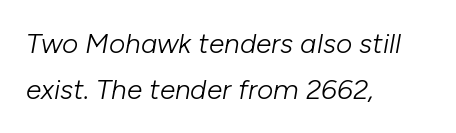
Q: Is the text bold? A: No.
Q: Is the text italic (slanted)? A: Yes, it leans right by about 10 degrees.
Q: Is the text underlined? A: No.
Q: How is the paragraph aligned? A: Left-aligned.
Q: Is the spacing between letters normal or unusually wide? A: Normal.
Q: Is the spacing between lines tight, normal or loose? A: Normal.
Q: Width (condensed, normal, or wide)? A: Normal.
Q: Stroke contrast? A: Low.
Q: x-height? A: Medium.
Q: Monospaced? A: No.
